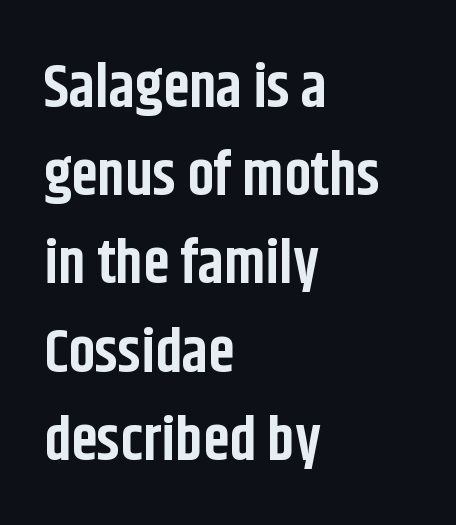
Q: Is the text bold? A: Yes.
Q: Is the text italic (slanted)? A: No, it is upright.
Q: Is the typeface a serif or a sans-serif typeface? A: Sans-serif.
Q: Is the text underlined? A: No.
Q: How is the paragraph aligned? A: Left-aligned.
Q: Is the spacing between letters normal or unusually wide? A: Normal.
Q: Is the spacing between lines tight, normal or loose? A: Normal.
Q: Width (condensed, normal, or wide)? A: Condensed.
Q: Stroke contrast? A: Low.
Q: x-height? A: Large.
Q: Monospaced? A: No.
